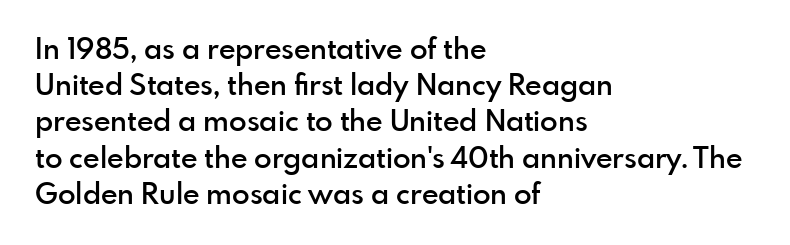
{"serif": "no", "italic": "no", "bold": "semi", "weight": "semibold", "width": "normal", "x_height": "small", "monospaced": "no", "underline": "no", "align": "left", "line_spacing": "normal", "line_spacing_ratio": 1.25, "letter_spacing": "normal", "letter_spacing_em": 0.0, "glyph_px": 29}
